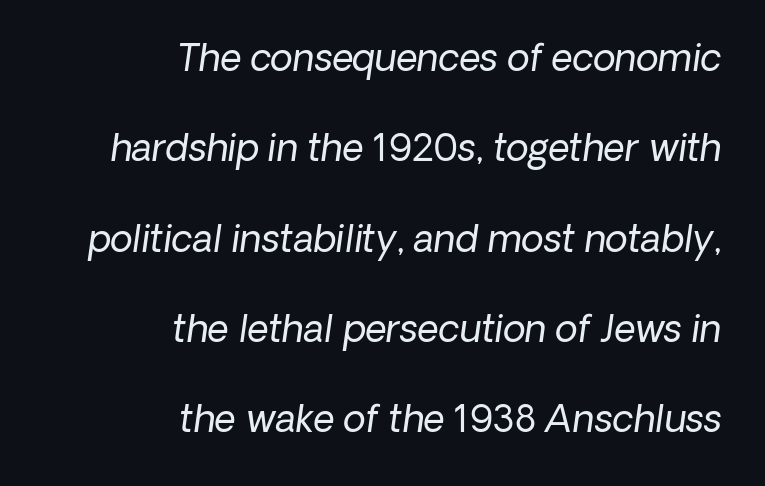
Q: Is the text bold? A: No.
Q: Is the typeface a serif or a sans-serif typeface? A: Sans-serif.
Q: Is the text underlined? A: No.
Q: How is the paragraph aligned? A: Right-aligned.
Q: Is the spacing between letters normal or unusually wide? A: Normal.
Q: Is the spacing between lines tight, normal or loose? A: Loose.
Q: Width (condensed, normal, or wide)? A: Normal.
Q: Stroke contrast? A: Low.
Q: x-height? A: Medium.
Q: Monospaced? A: No.
